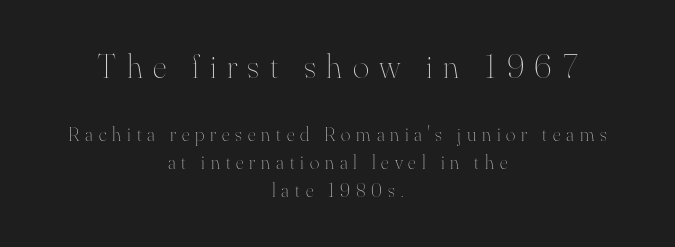
The letters in the upper block stand taller than those in the block below. The typeface has the unassuming heft of standard copy or less. You can tell it's not italic because the verticals are truly vertical. Visually the block forms a symmetrical silhouette, jagged on both flanks. The zone under the glyphs is completely vacant. Looks like regular typesetting: each glyph gets only the width it needs.
